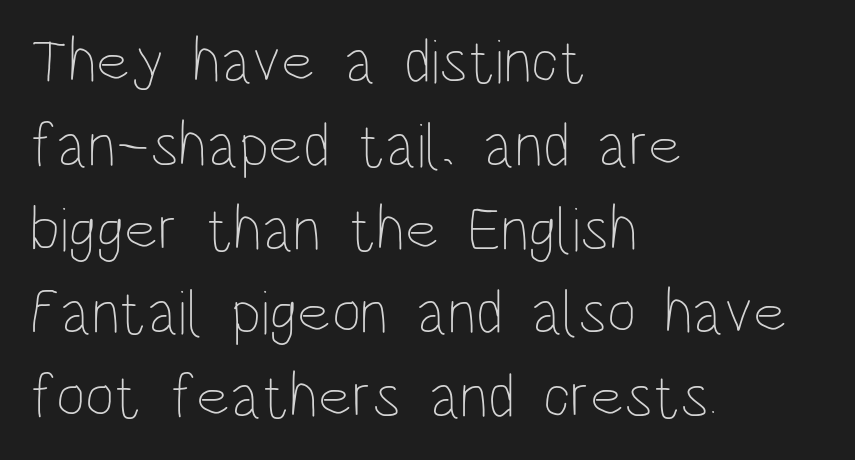
Q: Is the text bold? A: No.
Q: Is the text italic (slanted)? A: No, it is upright.
Q: Is the text underlined? A: No.
Q: How is the paragraph aligned? A: Left-aligned.
Q: Is the spacing between letters normal or unusually wide? A: Normal.
Q: Is the spacing between lines tight, normal or loose? A: Normal.
Q: Width (condensed, normal, or wide)? A: Condensed.
Q: Stroke contrast? A: Low.
Q: x-height? A: Large.
Q: Monospaced? A: No.
